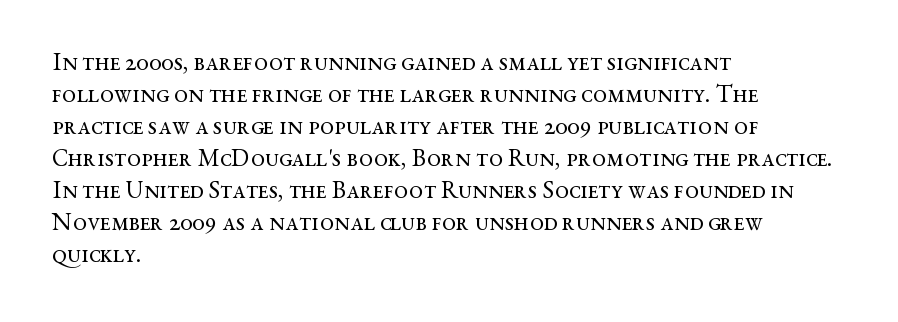
Q: Is the text bold? A: No.
Q: Is the text italic (slanted)? A: No, it is upright.
Q: Is the text underlined? A: No.
Q: How is the paragraph aligned? A: Left-aligned.
Q: Is the spacing between letters normal or unusually wide? A: Normal.
Q: Is the spacing between lines tight, normal or loose? A: Normal.
